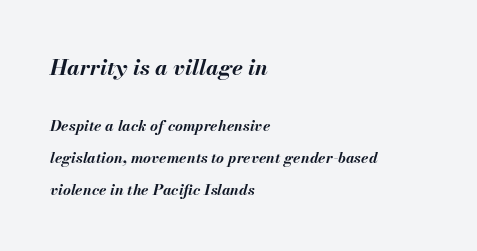
The image shows 22 px bold type, italic (leaning right); set left-aligned, loose line spacing (2.12x), normal letter spacing, not underlined; the first (top) block is 1.47x larger.
